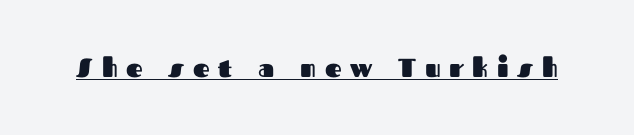
The image shows 26 px bold type, upright; set unusually wide letter spacing (+0.34 em), underlined.
